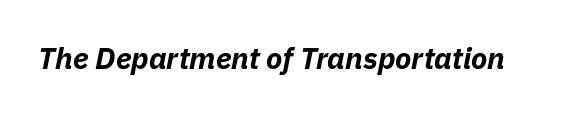
{"italic": "yes", "lean": "right", "slant_degrees": 11, "bold": "yes", "weight": "bold", "width": "normal", "stroke_contrast": "low", "x_height": "medium", "monospaced": "no", "underline": "no", "letter_spacing": "normal", "letter_spacing_em": 0.0, "glyph_px": 30}
